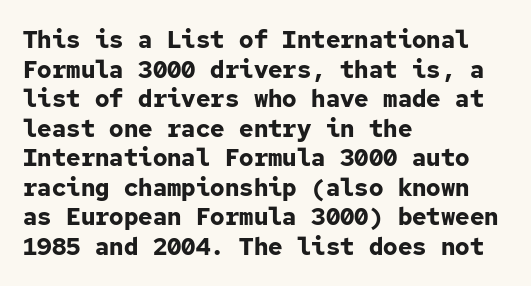
{"italic": "no", "bold": "yes", "underline": "no", "align": "left", "line_spacing_ratio": 1.23, "letter_spacing": "normal", "letter_spacing_em": 0.0, "glyph_px": 24}
